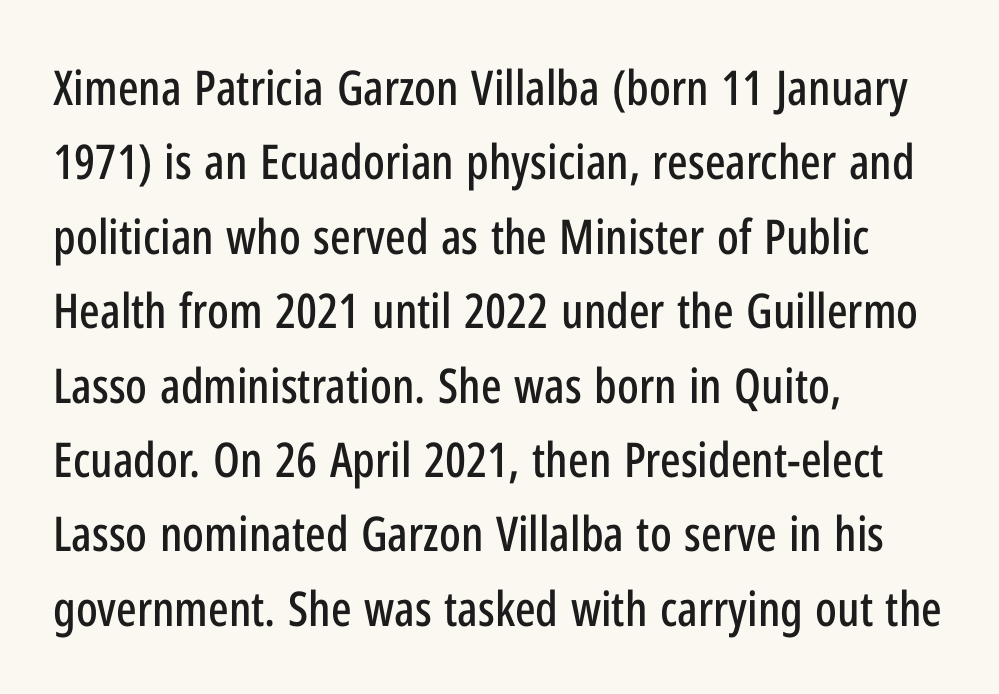
Q: Is the text italic (slanted)? A: No, it is upright.
Q: Is the typeface a serif or a sans-serif typeface? A: Sans-serif.
Q: Is the text underlined? A: No.
Q: How is the paragraph aligned? A: Left-aligned.
Q: Is the spacing between letters normal or unusually wide? A: Normal.
Q: Is the spacing between lines tight, normal or loose? A: Normal.
Q: Width (condensed, normal, or wide)? A: Condensed.
Q: Stroke contrast? A: Low.
Q: x-height? A: Medium.
Q: Monospaced? A: No.
